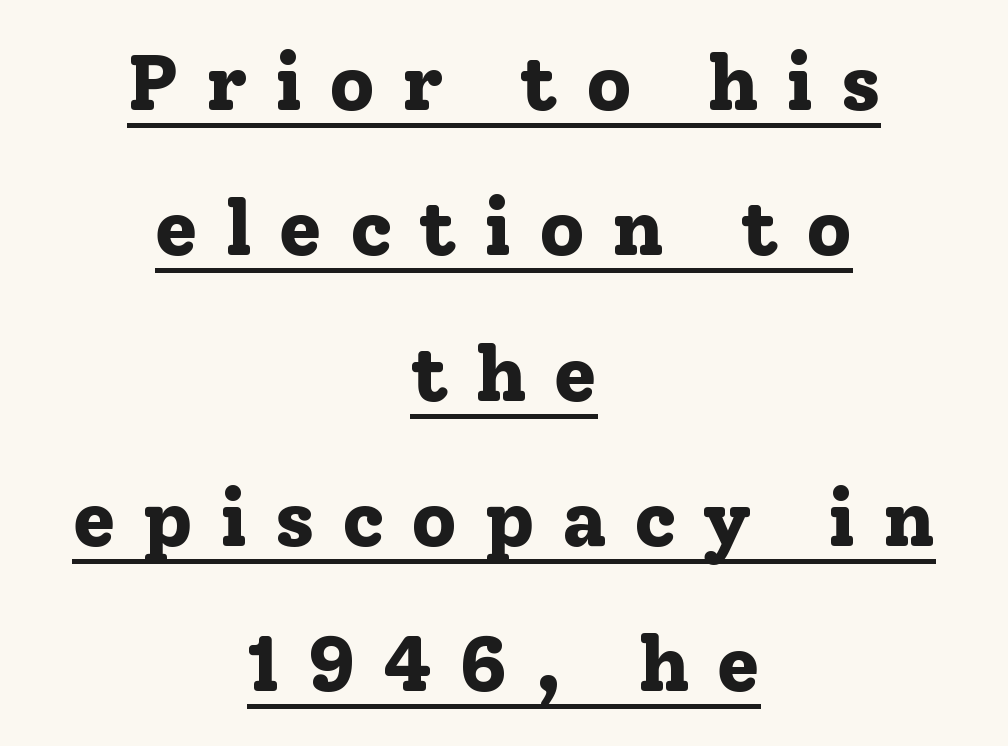
You can tell from the footed stems that serif type was used. The lettering holds an erect, upright posture throughout. Is the type bold? Yes — the strokes are clearly thick and heavy. Is there an underline? Yes — a line sits under the letters. The face used here is proportionally spaced, like ordinary book or web type.
